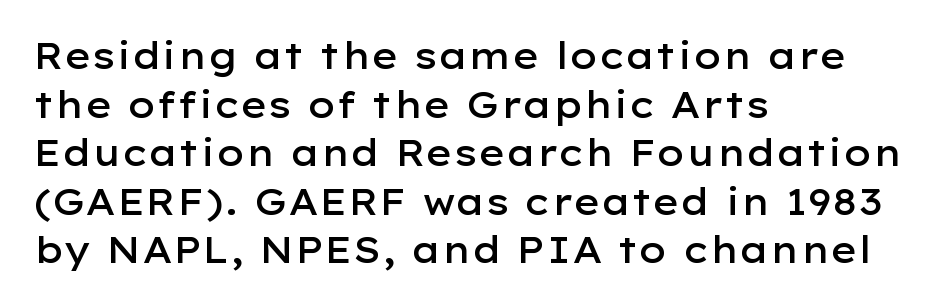
Q: Is the text bold? A: Semi-bold.
Q: Is the text italic (slanted)? A: No, it is upright.
Q: Is the typeface a serif or a sans-serif typeface? A: Sans-serif.
Q: Is the text underlined? A: No.
Q: How is the paragraph aligned? A: Left-aligned.
Q: Is the spacing between letters normal or unusually wide? A: Normal.
Q: Is the spacing between lines tight, normal or loose? A: Normal.
Q: Width (condensed, normal, or wide)? A: Wide.
Q: Stroke contrast? A: Low.
Q: x-height? A: Medium.
Q: Monospaced? A: No.
